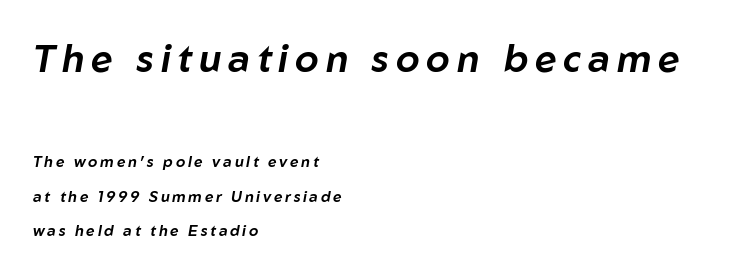
The image shows 38 px text type, italic (leaning right); set left-aligned, loose line spacing (2.31x), not underlined; the first (top) block is 2.53x larger; low stroke contrast and a medium x-height.
